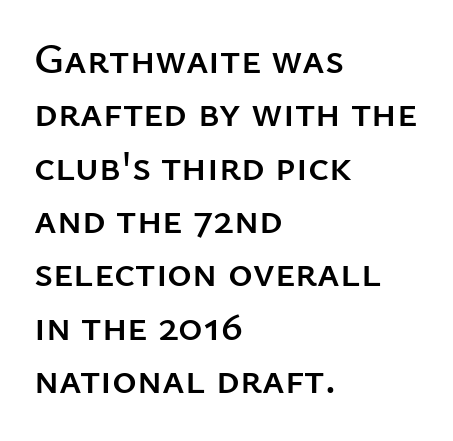
Q: Is the text italic (slanted)? A: No, it is upright.
Q: Is the typeface a serif or a sans-serif typeface? A: Sans-serif.
Q: Is the text underlined? A: No.
Q: How is the paragraph aligned? A: Left-aligned.
Q: Is the spacing between letters normal or unusually wide? A: Normal.
Q: Is the spacing between lines tight, normal or loose? A: Normal.
Q: Width (condensed, normal, or wide)? A: Normal.
Q: Stroke contrast? A: Low.
Q: x-height? A: Medium.
Q: Monospaced? A: No.
